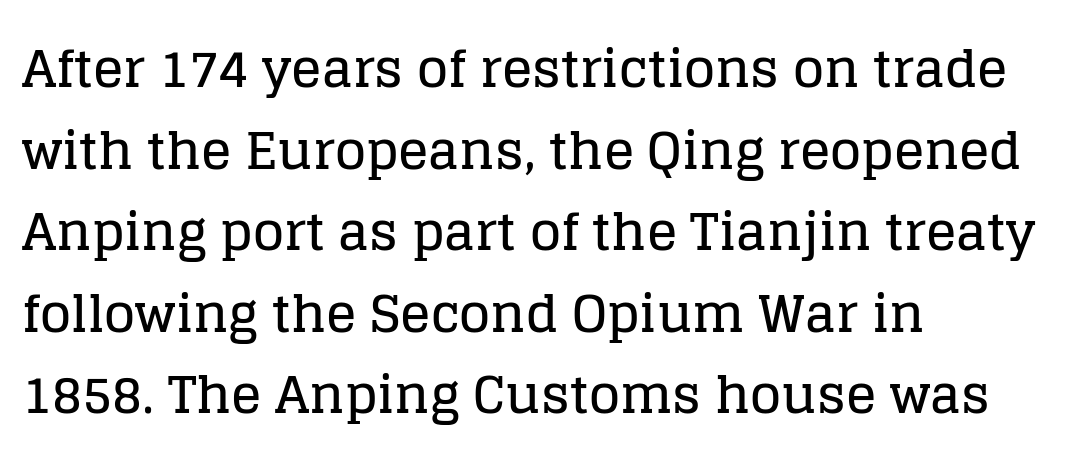
Q: Is the text italic (slanted)? A: No, it is upright.
Q: Is the typeface a serif or a sans-serif typeface? A: Serif.
Q: Is the text underlined? A: No.
Q: How is the paragraph aligned? A: Left-aligned.
Q: Is the spacing between letters normal or unusually wide? A: Normal.
Q: Is the spacing between lines tight, normal or loose? A: Normal.
Q: Width (condensed, normal, or wide)? A: Normal.
Q: Stroke contrast? A: Low.
Q: x-height? A: Large.
Q: Monospaced? A: No.
